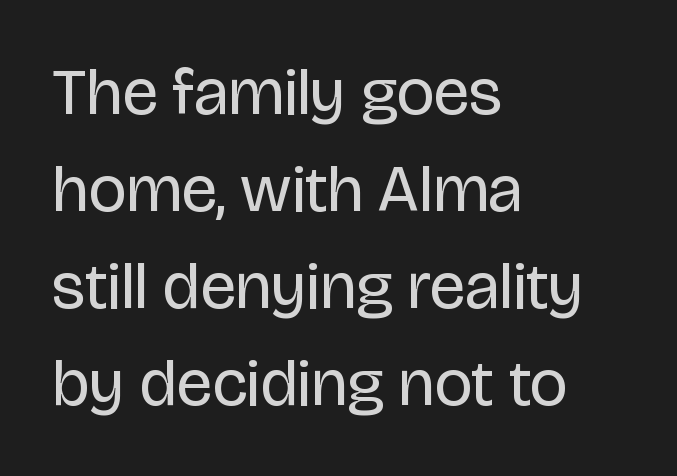
The image shows 66 px regular-weight sans-serif type, upright; set left-aligned, normal line spacing (1.47x), normal letter spacing, not underlined; low stroke contrast and a large x-height.
